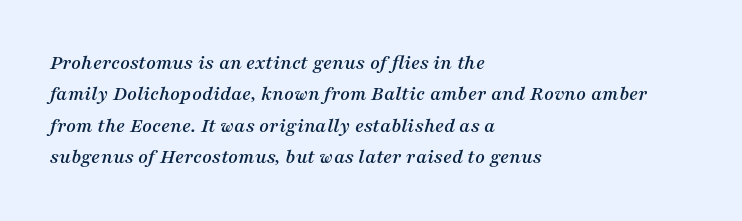
Letters rest on an invisible, unmarked baseline. Notice how the passage keeps a crisp vertical edge on the left only. Posture: slanted. Standard letterfit; no display-style spreading of the glyphs. Notice how descenders clear the ascenders below comfortably — that's standard leading.
